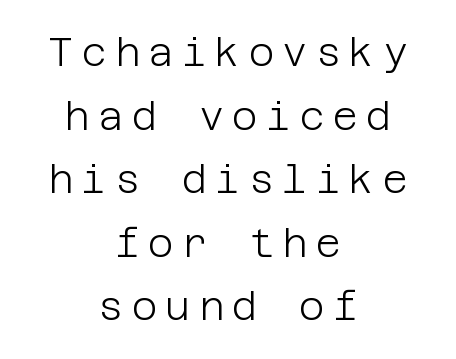
The image shows 39 px light sans-serif type, upright; set centered, normal line spacing (1.63x), unusually wide letter spacing (+0.21 em), not underlined; low stroke contrast and a large x-height.
